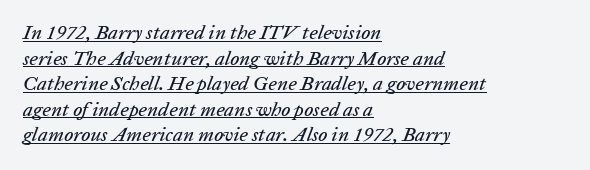
The image shows 20 px text type, italic (leaning right); set left-aligned, normal line spacing (1.28x), normal letter spacing, underlined.
